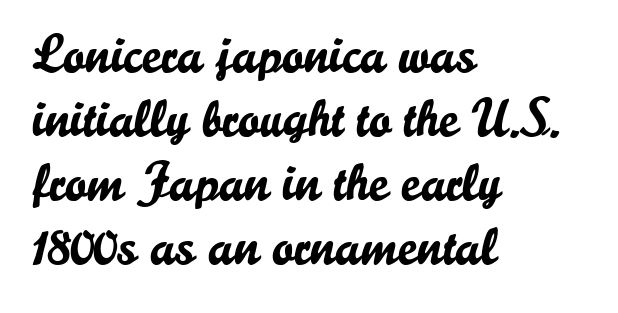
The image shows 53 px sans-serif type; set left-aligned, line spacing 1.21x, normal letter spacing, not underlined; low stroke contrast and a small x-height.
